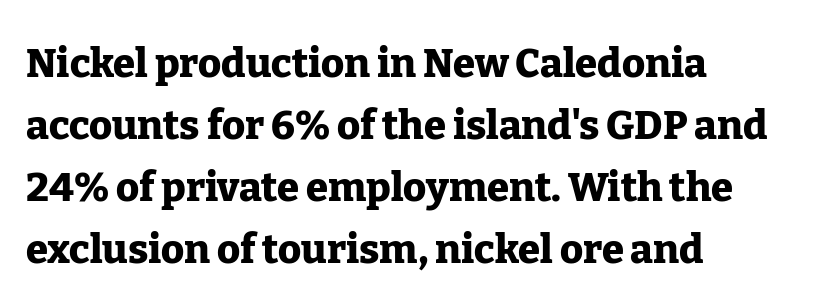
Q: Is the text bold? A: Yes.
Q: Is the text italic (slanted)? A: No, it is upright.
Q: Is the typeface a serif or a sans-serif typeface? A: Serif.
Q: Is the text underlined? A: No.
Q: How is the paragraph aligned? A: Left-aligned.
Q: Is the spacing between letters normal or unusually wide? A: Normal.
Q: Is the spacing between lines tight, normal or loose? A: Normal.
Q: Width (condensed, normal, or wide)? A: Normal.
Q: Stroke contrast? A: Low.
Q: x-height? A: Medium.
Q: Monospaced? A: No.
